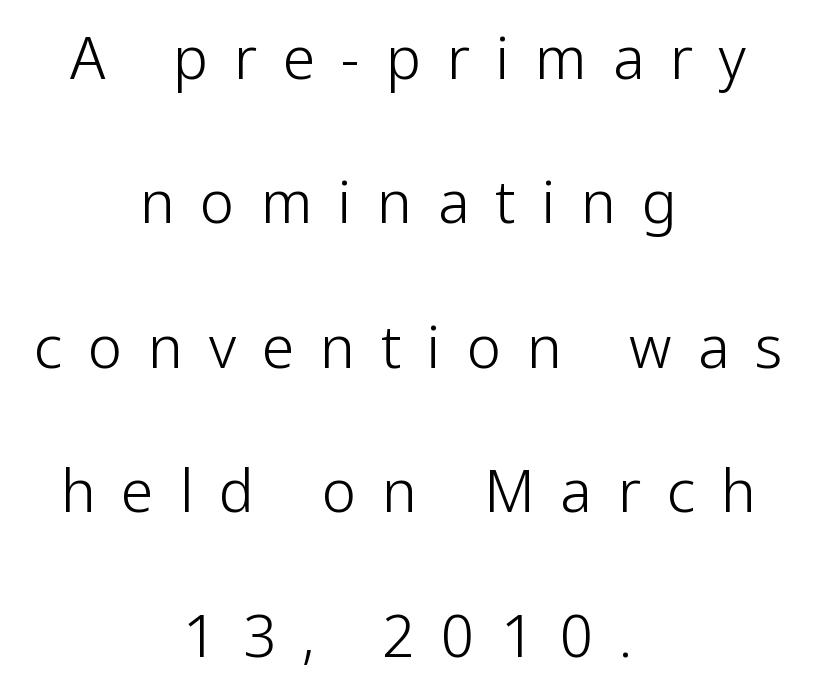
The text block is weighted toward neither margin, spreading evenly from the middle. Caption: face not bold, strokes unweighted. This block would shrink considerably if given ordinary leading; it's expanded now. The designer went with a sans here, leaving each stem footless.
